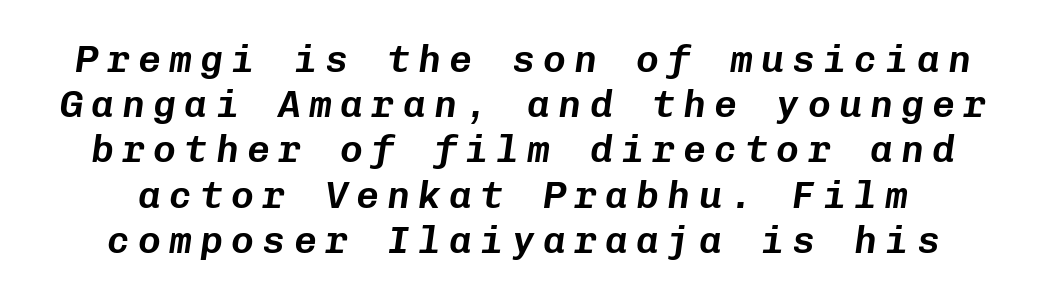
Q: Is the text italic (slanted)? A: Yes, it leans right by about 8 degrees.
Q: Is the text underlined? A: No.
Q: Is the spacing between letters normal or unusually wide? A: Unusually wide.
Q: Width (condensed, normal, or wide)? A: Normal.
Q: Stroke contrast? A: Low.
Q: x-height? A: Medium.
Q: Monospaced? A: Yes.
